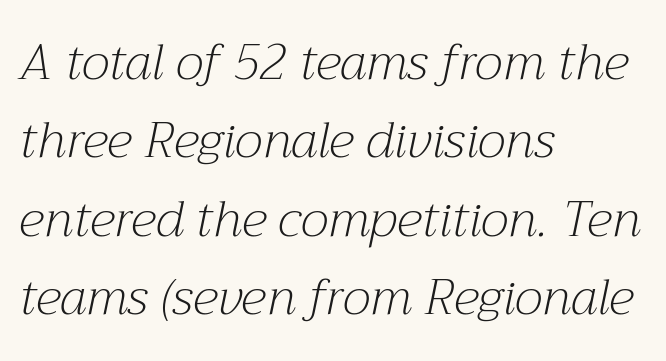
Inter-character spacing is left at the font's built-in metrics. Italic? Definitely — the glyphs are oblique. The area under the type is left untouched. The passage shown is typed in a proportional face where columns would drift. The passage shown is not bold in any degree. A serif font was chosen for this passage.
